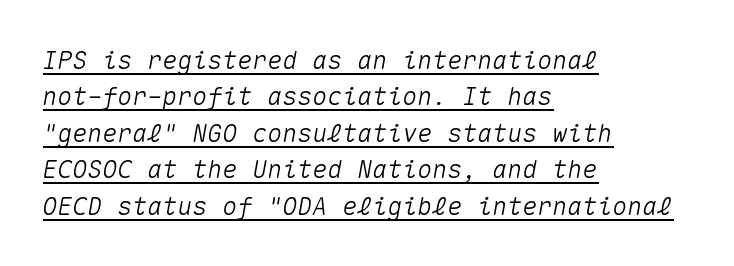
The image shows 25 px text type, italic (leaning right); set left-aligned, normal line spacing (1.46x), normal letter spacing, underlined.
